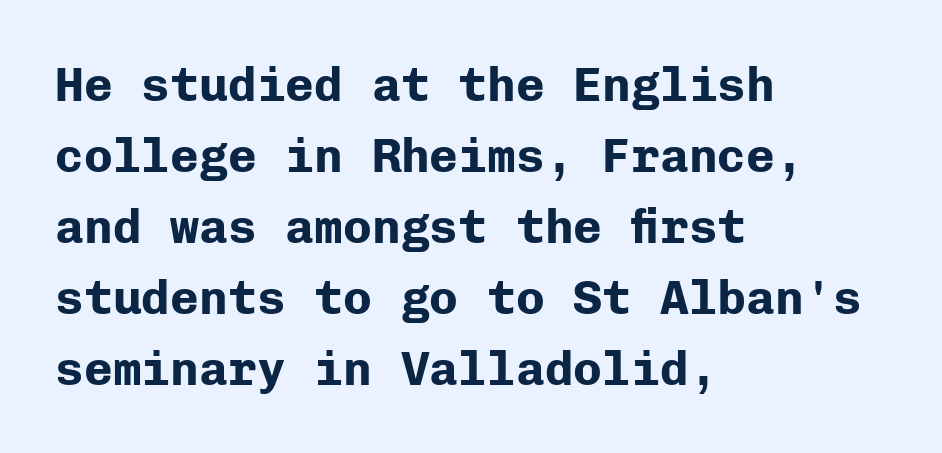
Q: Is the text bold? A: Yes.
Q: Is the text italic (slanted)? A: No, it is upright.
Q: Is the typeface a serif or a sans-serif typeface? A: Sans-serif.
Q: Is the text underlined? A: No.
Q: How is the paragraph aligned? A: Left-aligned.
Q: Is the spacing between letters normal or unusually wide? A: Normal.
Q: Is the spacing between lines tight, normal or loose? A: Normal.
Q: Width (condensed, normal, or wide)? A: Normal.
Q: Stroke contrast? A: Low.
Q: x-height? A: Medium.
Q: Monospaced? A: Yes.
